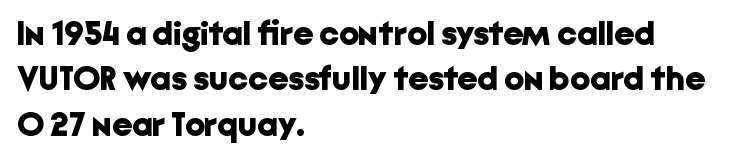
The image shows 35 px bold sans-serif type, upright; set left-aligned, normal line spacing (1.3x), normal letter spacing, not underlined; low stroke contrast and a medium x-height.
